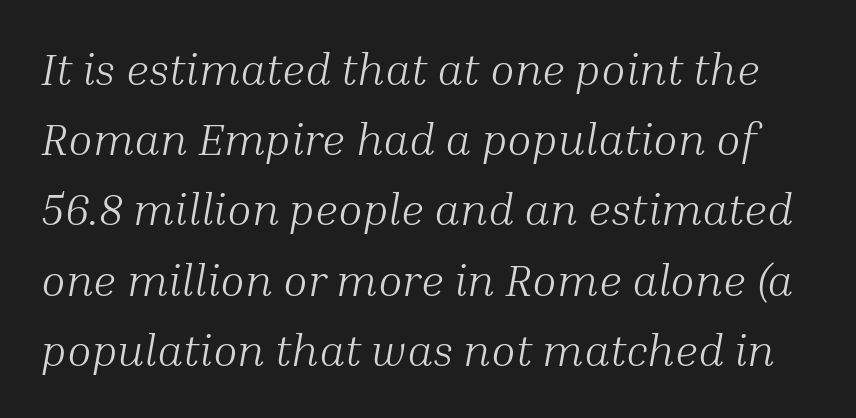
Q: Is the text bold? A: No.
Q: Is the text italic (slanted)? A: Yes, it leans right by about 10 degrees.
Q: Is the typeface a serif or a sans-serif typeface? A: Serif.
Q: Is the text underlined? A: No.
Q: Is the spacing between letters normal or unusually wide? A: Normal.
Q: Is the spacing between lines tight, normal or loose? A: Normal.
Q: Width (condensed, normal, or wide)? A: Normal.
Q: Stroke contrast? A: Medium.
Q: x-height? A: Medium.
Q: Monospaced? A: No.
